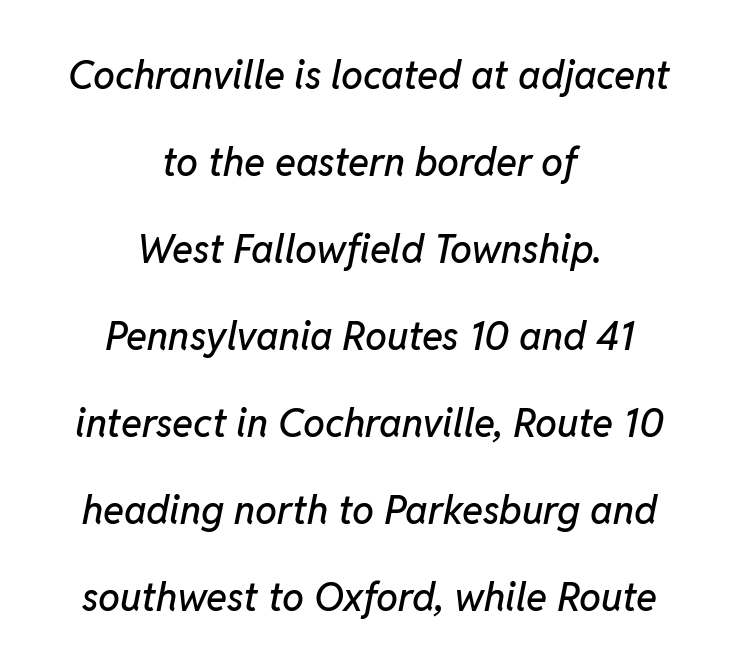
The face used here is proportionally spaced, like ordinary book or web type. Quick note: underline off. Students, observe: this is what heavily led, spacious text looks like. The gaps between neighbouring characters are ordinary and unremarkable. Notice how the passage keeps no hard edge, just a central spine.
